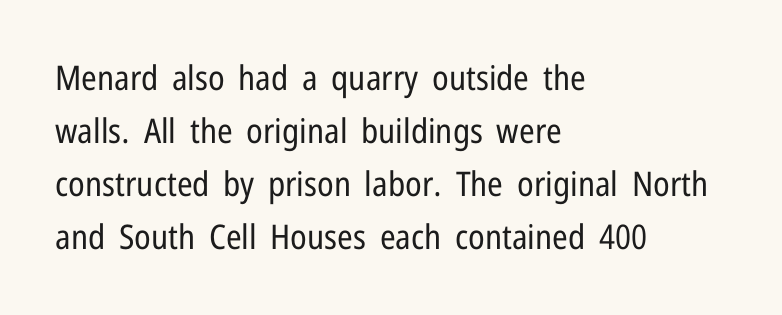
Visually the block forms a straight wall on the left and a jagged coastline on the right. Notice how descenders clear the ascenders below comfortably — that's standard leading. Note the varied advance widths — an 'i' is clearly narrower than an 'm'. In terms of letterspacing, this is plain default setting. Is the type heavy? It reads as light-to-regular instead. Type without underlining.
